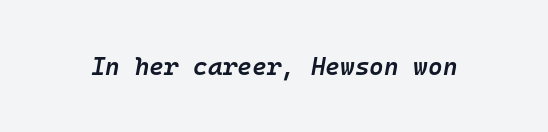
Look at the tracking — it's just the regular setting, nothing added. The passage shown is not underscored anywhere. This is oblique type, the kind used for emphasis or titles. The strokes are fattened partway — semibold, not bold.
